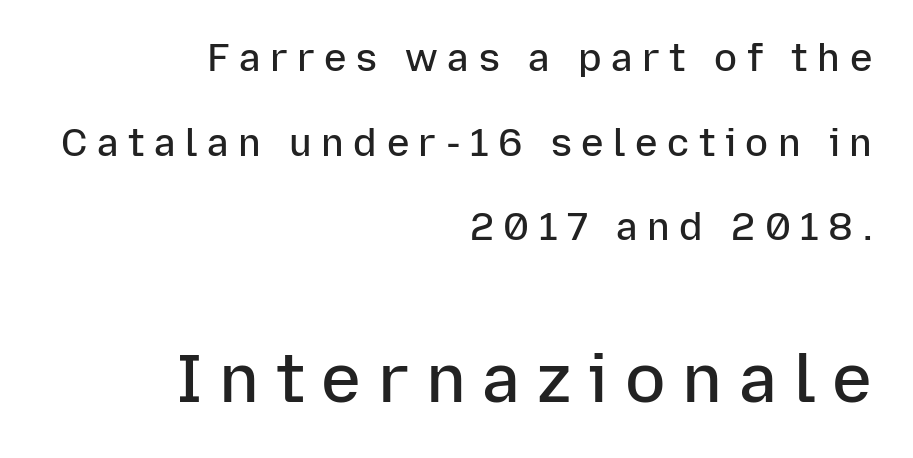
Q: Is the text bold? A: Semi-bold.
Q: Is the text italic (slanted)? A: No, it is upright.
Q: Is the typeface a serif or a sans-serif typeface? A: Sans-serif.
Q: Is the text underlined? A: No.
Q: How is the paragraph aligned? A: Right-aligned.
Q: Is the spacing between letters normal or unusually wide? A: Unusually wide.
Q: Is the spacing between lines tight, normal or loose? A: Loose.
Q: Which block of text is set in a larger size, the first (top) or the second (bottom)? A: The second (bottom) one.
Q: Width (condensed, normal, or wide)? A: Normal.
Q: Stroke contrast? A: Low.
Q: x-height? A: Medium.
Q: Monospaced? A: No.
